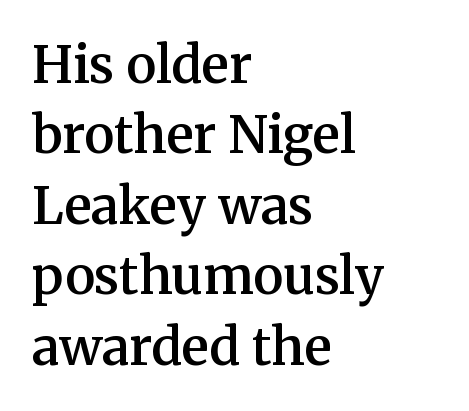
Line spacing here is normal. On the weight axis this lands at semibold, roughly 600. The letters carry serifs — small finishing strokes at the ends of their stems. The lettering stays uniformly vertical, giving the passage a roman look.
